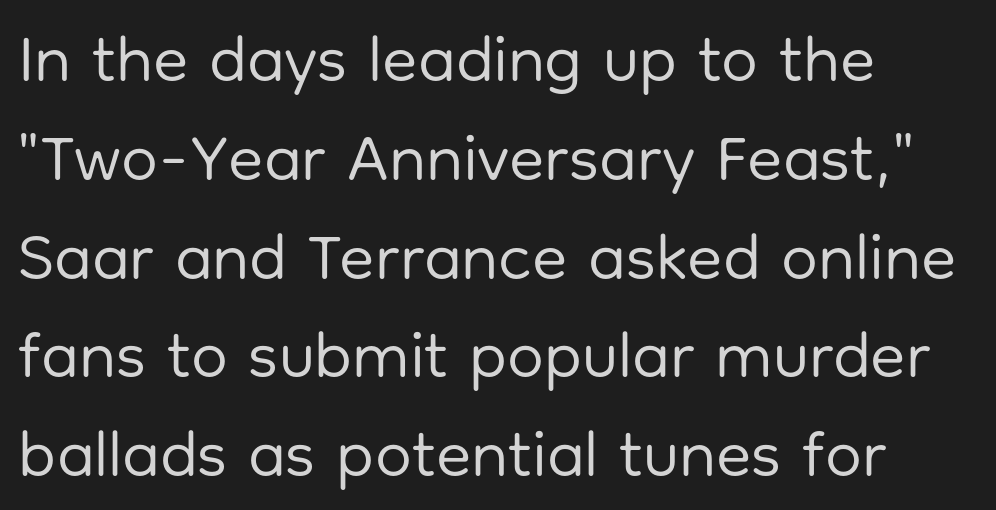
{"serif": "no", "italic": "no", "bold": "no", "weight": "regular", "width": "normal", "stroke_contrast": "low", "x_height": "medium", "monospaced": "no", "underline": "no", "align": "left", "line_spacing": "normal", "line_spacing_ratio": 1.52, "letter_spacing": "normal", "letter_spacing_em": 0.0, "glyph_px": 65}
